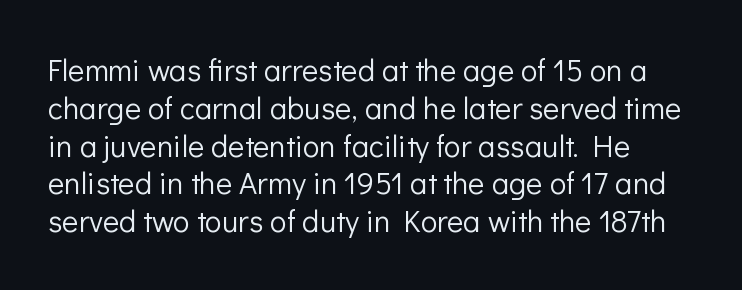
Each word holds together tightly as a unit, with standard inter-letter gaps. The typography opts for an upright posture over an oblique one. Check under the words: just untouched page. Caption: face not bold, strokes unweighted. These lines are composed in type without serifs. Varying glyph widths throughout — classic text-font behaviour.
